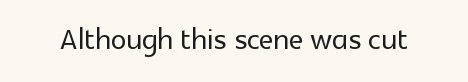
The image shows 39 px sans-serif type, upright; set normal letter spacing, not underlined; a medium x-height.
